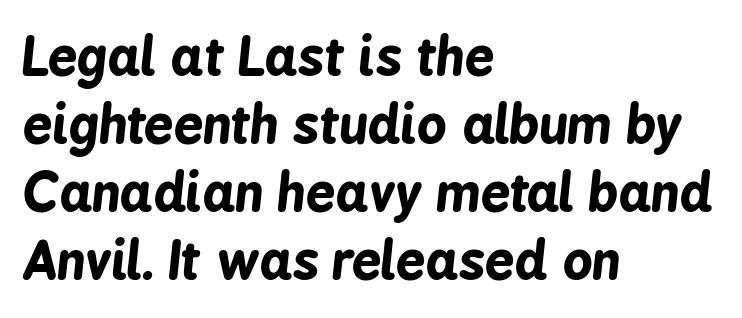
Q: Is the text bold? A: Yes.
Q: Is the text italic (slanted)? A: Yes, it leans right by about 6 degrees.
Q: Is the text underlined? A: No.
Q: How is the paragraph aligned? A: Left-aligned.
Q: Is the spacing between letters normal or unusually wide? A: Normal.
Q: Is the spacing between lines tight, normal or loose? A: Normal.
Q: Width (condensed, normal, or wide)? A: Condensed.
Q: Stroke contrast? A: Low.
Q: x-height? A: Medium.
Q: Monospaced? A: No.
